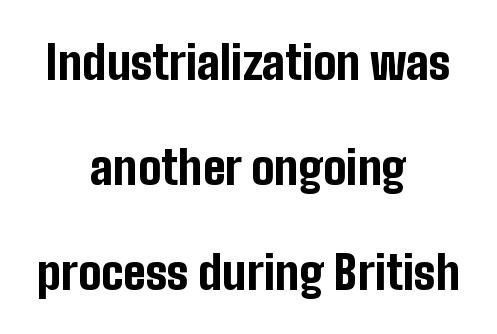
{"serif": "no", "italic": "no", "bold": "yes", "weight": "bold", "width": "condensed", "stroke_contrast": "low", "x_height": "medium", "monospaced": "no", "underline": "no", "align": "center", "line_spacing": "loose", "line_spacing_ratio": 2.28, "letter_spacing": "normal", "letter_spacing_em": 0.0, "glyph_px": 46}
